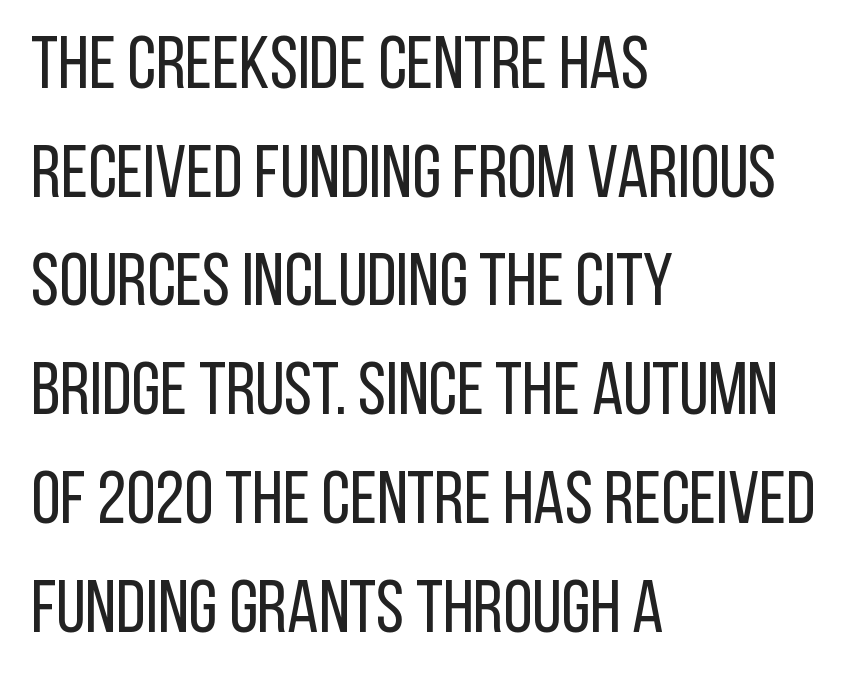
The image shows 75 px regular-weight, condensed sans-serif type, upright; set left-aligned, normal line spacing (1.45x), normal letter spacing, not underlined; low stroke contrast and a large x-height.
